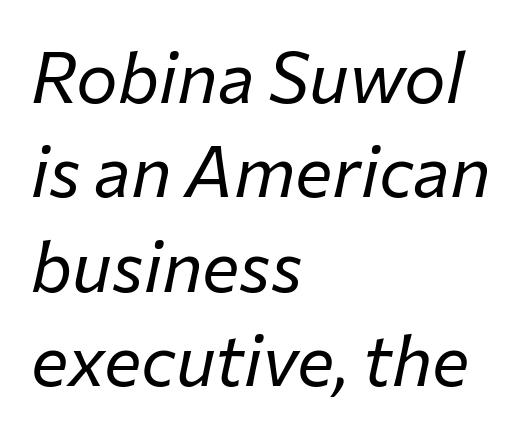
{"italic": "yes", "lean": "right", "slant_degrees": 12, "bold": "no", "weight": "regular", "width": "normal", "stroke_contrast": "low", "x_height": "medium", "monospaced": "no", "underline": "no", "align": "left", "line_spacing": "normal", "line_spacing_ratio": 1.35, "letter_spacing": "normal", "letter_spacing_em": 0.0, "glyph_px": 70}
